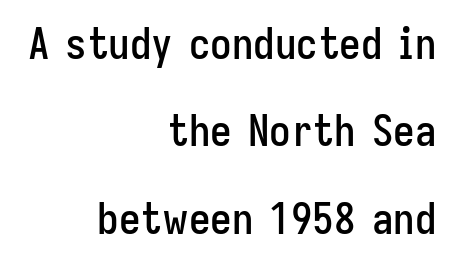
No word sits above an underline. The typography opts for an upright posture over an oblique one. The letters carry no serifs — their stems end cleanly without finishing strokes. Character widths vary here, with narrow letters taking less room than wide ones.
